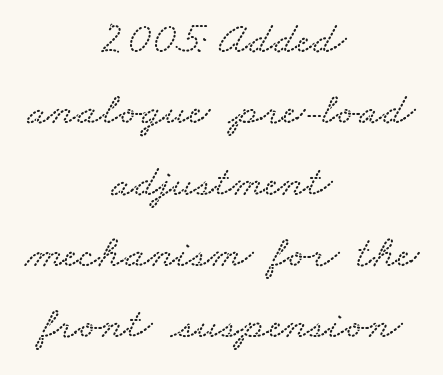
The image shows 46 px wide type; set centered, normal line spacing (1.55x), normal letter spacing, not underlined; low stroke contrast and a small x-height.
